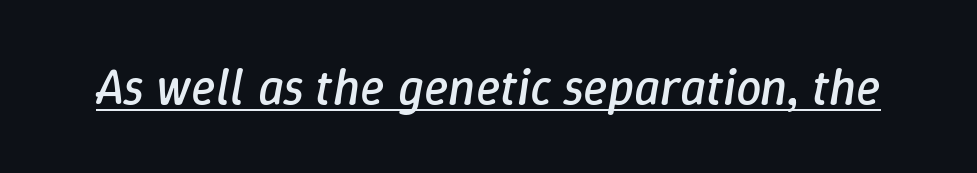
Proportional: the letters do not fall into vertical columns. The typography opts for an oblique posture over an upright one. Observe the ordinary spacing: letters are neighbours, not strangers. Underlining? Definitely there. Vertical stems look standard width or narrower in stroke.
